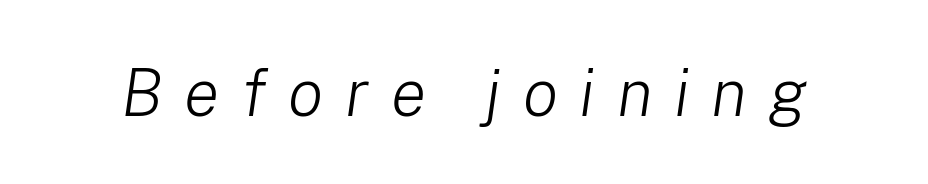
The image shows 66 px light type, italic (leaning right); set unusually wide letter spacing (+0.33 em), not underlined; low stroke contrast and a medium x-height.
